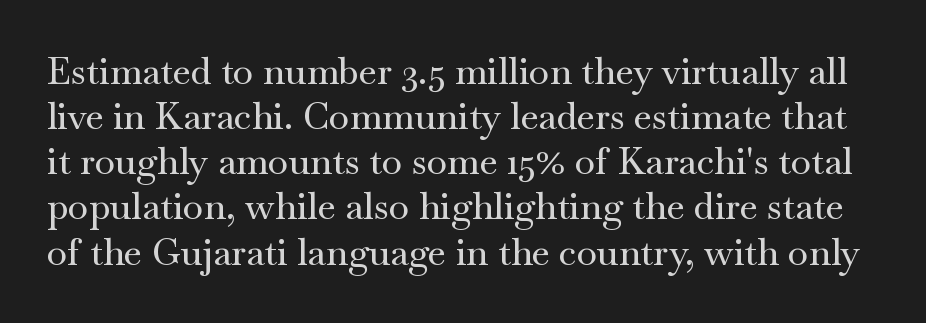
Q: Is the text italic (slanted)? A: No, it is upright.
Q: Is the typeface a serif or a sans-serif typeface? A: Serif.
Q: Is the text underlined? A: No.
Q: Is the spacing between letters normal or unusually wide? A: Normal.
Q: Width (condensed, normal, or wide)? A: Wide.
Q: Stroke contrast? A: Medium.
Q: x-height? A: Small.
Q: Monospaced? A: No.
